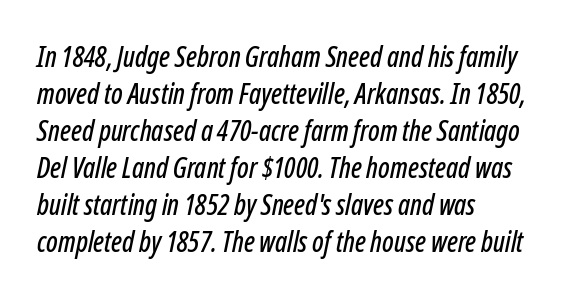
In terms of letterspacing, this is plain default setting. Note the varied advance widths — an 'i' is clearly narrower than an 'm'. The strip under each line holds only bare page. Short and long lines alike share a common starting point at left. A normal amount of white space separates one row of letters from the next. Italic? Definitely — the glyphs are oblique.
